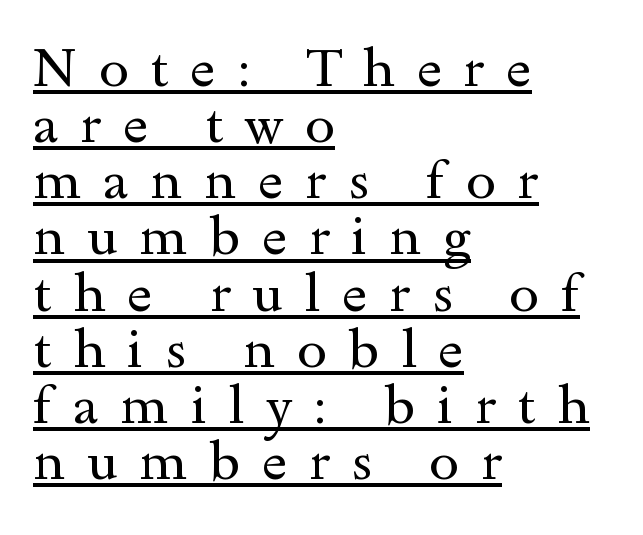
{"serif": "yes", "italic": "no", "bold": "no", "weight": "regular", "width": "wide", "x_height": "small", "monospaced": "no", "underline": "yes", "align": "left", "line_spacing": "tight", "line_spacing_ratio": 1.04, "letter_spacing": "wide", "letter_spacing_em": 0.4, "glyph_px": 54}
